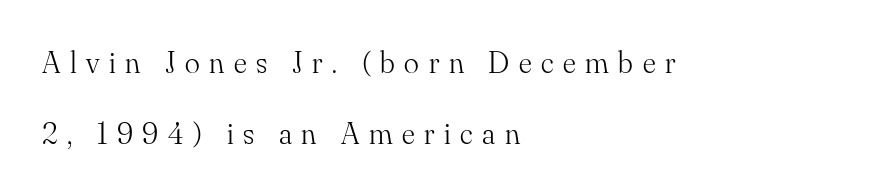
{"serif": "yes", "italic": "no", "bold": "no", "weight": "light", "width": "normal", "stroke_contrast": "medium", "x_height": "small", "monospaced": "no", "underline": "no", "align": "left", "line_spacing": "loose", "line_spacing_ratio": 2.3, "letter_spacing": "wide", "letter_spacing_em": 0.31, "glyph_px": 31}
